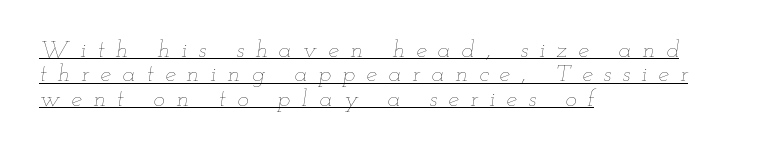
Q: Is the text bold? A: No.
Q: Is the text italic (slanted)? A: Yes, it leans right by about 12 degrees.
Q: Is the text underlined? A: Yes.
Q: How is the paragraph aligned? A: Left-aligned.
Q: Is the spacing between letters normal or unusually wide? A: Unusually wide.
Q: Is the spacing between lines tight, normal or loose? A: Tight.
